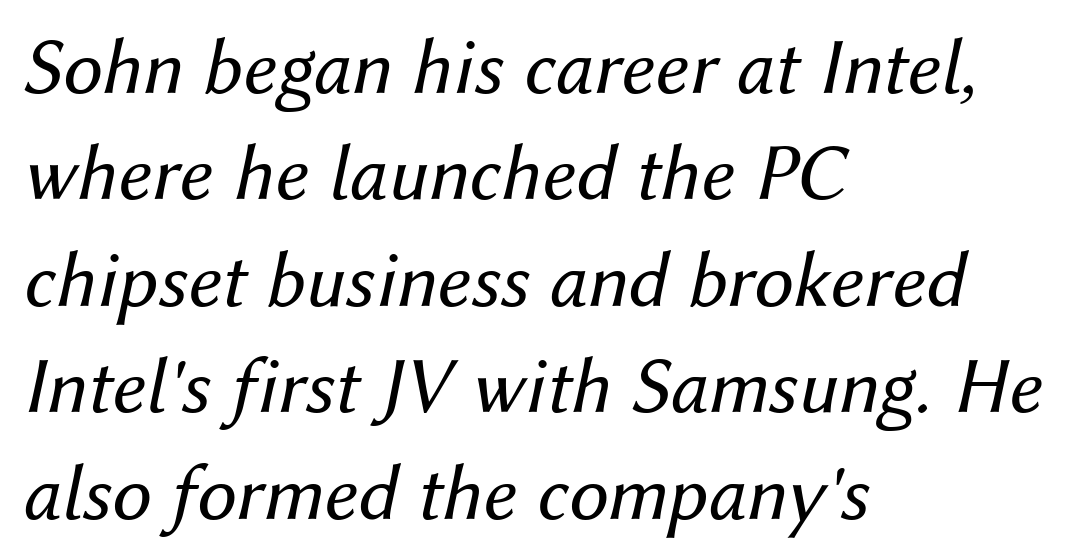
{"italic": "yes", "lean": "right", "slant_degrees": 12, "bold": "no", "weight": "regular", "width": "normal", "stroke_contrast": "medium", "x_height": "medium", "monospaced": "no", "underline": "no", "align": "left", "line_spacing": "normal", "line_spacing_ratio": 1.33, "letter_spacing": "normal", "letter_spacing_em": 0.0, "glyph_px": 80}
